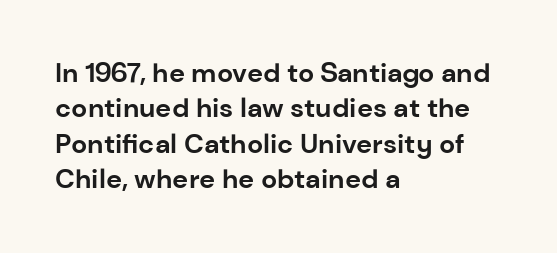
The image shows 27 px bold type, upright; set left-aligned, normal line spacing (1.31x), normal letter spacing, not underlined.
